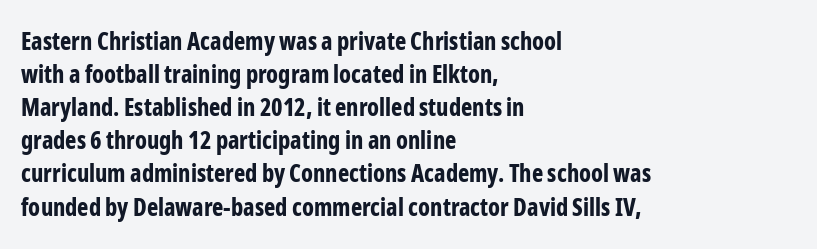
The image shows 24 px bold type, upright; set left-aligned, normal line spacing (1.38x), normal letter spacing, not underlined.
